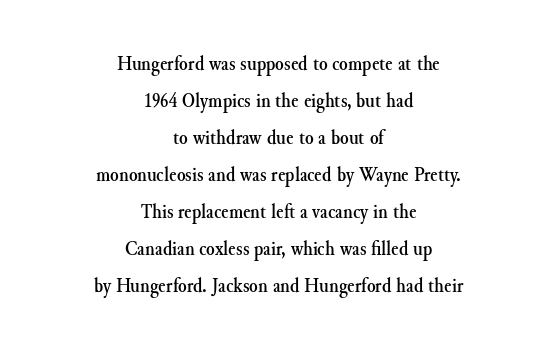
{"italic": "no", "underline": "no", "align": "center", "line_spacing": "normal", "line_spacing_ratio": 1.68, "letter_spacing": "normal", "letter_spacing_em": 0.0, "glyph_px": 22}
